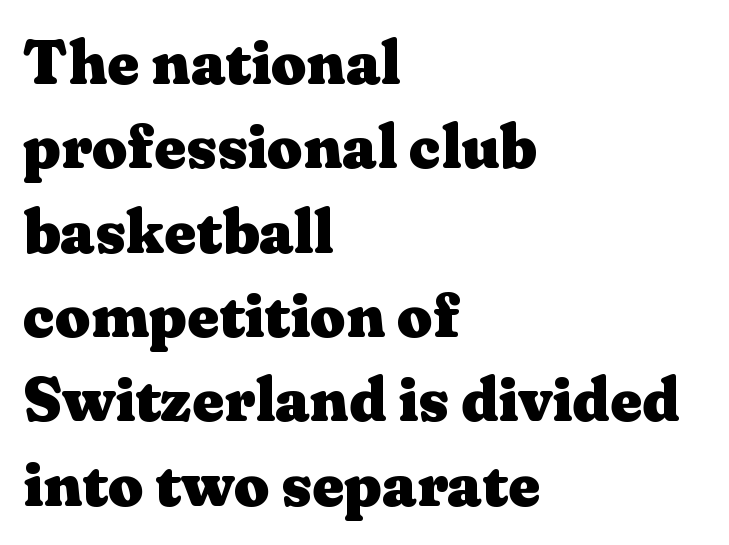
The zone under the glyphs is completely vacant. A typesetter would call this proportional, since set widths differ per character. Rendered with straight, roman letterforms. Regular leading.
